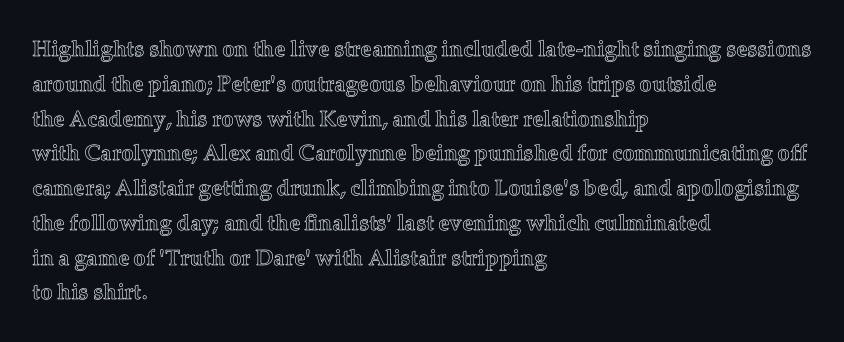
{"italic": "no", "underline": "no", "align": "left", "line_spacing": "normal", "line_spacing_ratio": 1.58, "letter_spacing": "normal", "letter_spacing_em": 0.0, "glyph_px": 22}
